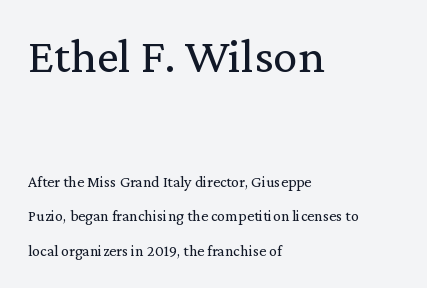
The image shows 49 px regular-weight serif type, upright; set left-aligned, loose line spacing (2.14x), normal letter spacing, not underlined; the first (top) block is 3.06x larger; medium stroke contrast and a medium x-height.
